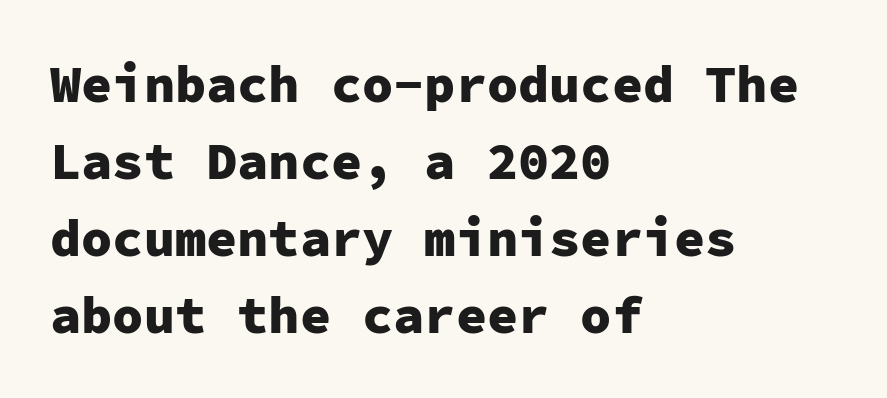
Spacing verdict: monospaced, one width for all characters. Nothing sits at the stroke ends, so this counts as sans-serif. The strokes are fattened all the way to bold. Nope, not italic — everything's standing straight. All the whitespace from short lines collects on the right.
